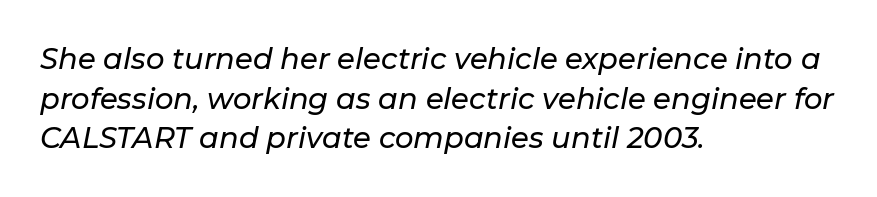
In CSS terms this would be text-align: left. Any mark beneath the type? The region is blank. Between one letter and the next there's only the usual sliver of space. Vertically, the passage feels balanced, rows spaced as you'd expect.
